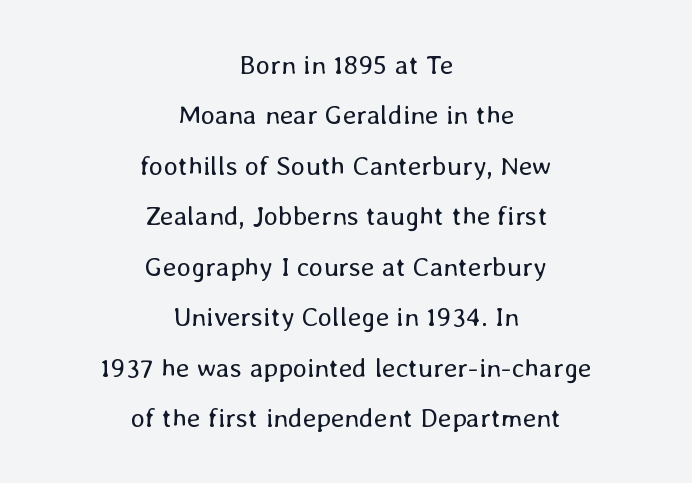
Q: Is the text bold? A: No.
Q: Is the text italic (slanted)? A: No, it is upright.
Q: Is the text underlined? A: No.
Q: How is the paragraph aligned? A: Centered.
Q: Is the spacing between letters normal or unusually wide? A: Normal.
